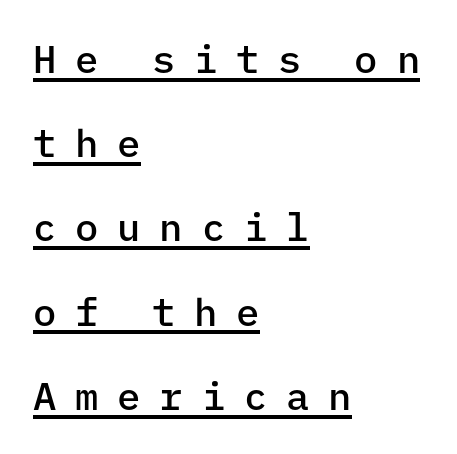
Q: Is the text bold? A: Semi-bold.
Q: Is the text italic (slanted)? A: No, it is upright.
Q: Is the typeface a serif or a sans-serif typeface? A: Sans-serif.
Q: Is the text underlined? A: Yes.
Q: How is the paragraph aligned? A: Left-aligned.
Q: Is the spacing between letters normal or unusually wide? A: Unusually wide.
Q: Is the spacing between lines tight, normal or loose? A: Loose.
Q: Width (condensed, normal, or wide)? A: Normal.
Q: Stroke contrast? A: Low.
Q: x-height? A: Medium.
Q: Monospaced? A: Yes.
